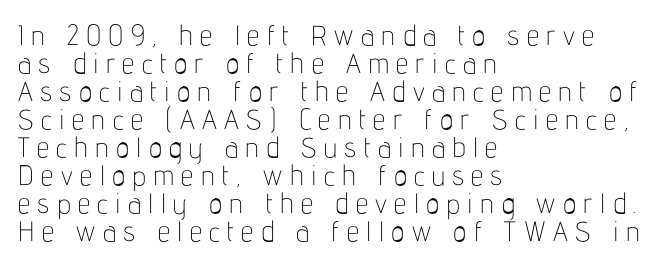
Q: Is the text bold? A: No.
Q: Is the text italic (slanted)? A: No, it is upright.
Q: Is the typeface a serif or a sans-serif typeface? A: Sans-serif.
Q: Is the text underlined? A: No.
Q: How is the paragraph aligned? A: Left-aligned.
Q: Is the spacing between letters normal or unusually wide? A: Unusually wide.
Q: Is the spacing between lines tight, normal or loose? A: Tight.
Q: Width (condensed, normal, or wide)? A: Condensed.
Q: Stroke contrast? A: Low.
Q: x-height? A: Medium.
Q: Monospaced? A: No.
